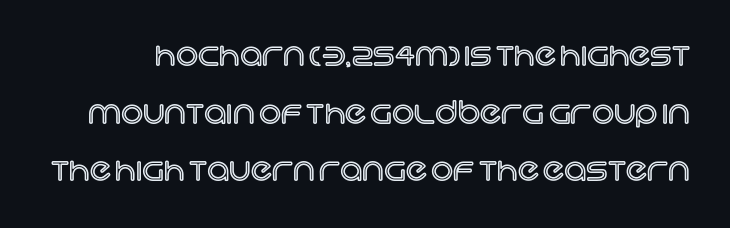
Students, note that the glyphs here touch the page at normal intervals. Think of a printed novel: that variable character pitch is what you see here. Check the space under the baseline: it is left empty. Style check: upright.
